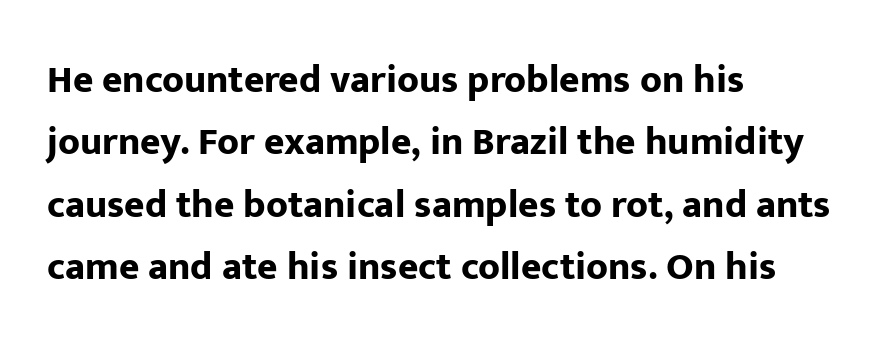
{"serif": "no", "italic": "no", "bold": "yes", "weight": "bold", "width": "normal", "stroke_contrast": "low", "x_height": "medium", "monospaced": "no", "underline": "no", "align": "left", "line_spacing": "normal", "line_spacing_ratio": 1.6, "letter_spacing": "normal", "letter_spacing_em": 0.0, "glyph_px": 39}
